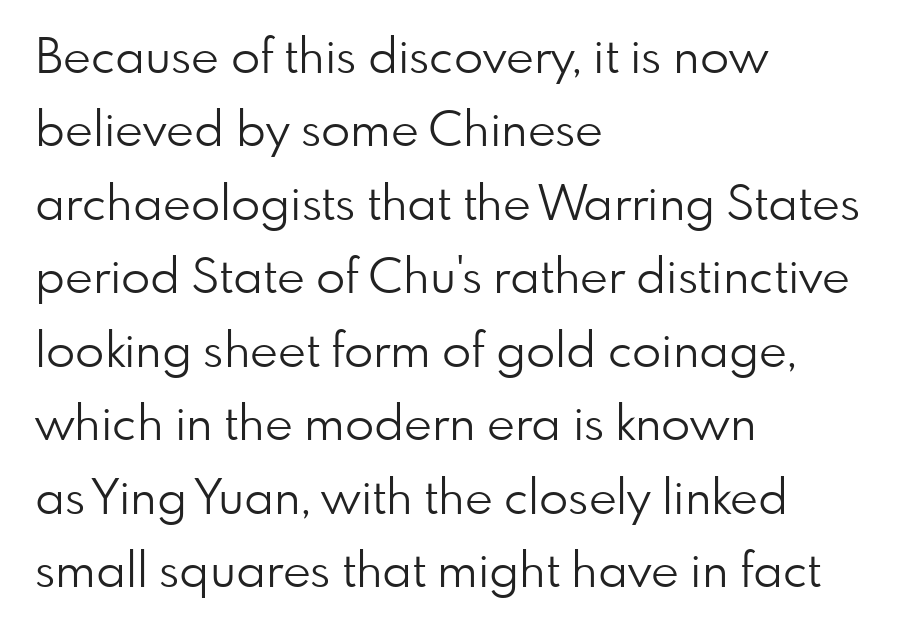
{"serif": "no", "italic": "no", "bold": "no", "weight": "light", "width": "normal", "stroke_contrast": "low", "x_height": "small", "monospaced": "no", "underline": "no", "align": "left", "line_spacing": "normal", "line_spacing_ratio": 1.53, "letter_spacing": "normal", "letter_spacing_em": 0.0, "glyph_px": 48}
